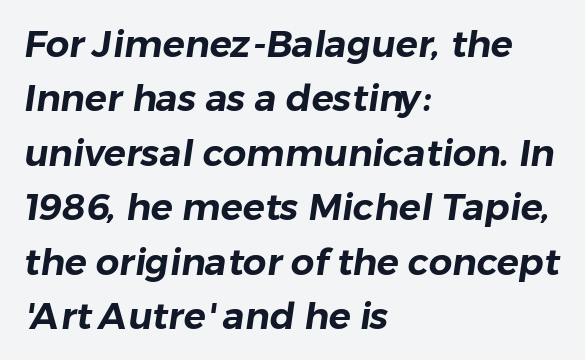
Q: Is the typeface a serif or a sans-serif typeface? A: Sans-serif.
Q: Is the text underlined? A: No.
Q: How is the paragraph aligned? A: Left-aligned.
Q: Is the spacing between letters normal or unusually wide? A: Normal.
Q: Is the spacing between lines tight, normal or loose? A: Normal.
Q: Width (condensed, normal, or wide)? A: Normal.
Q: Stroke contrast? A: Low.
Q: x-height? A: Medium.
Q: Monospaced? A: No.
